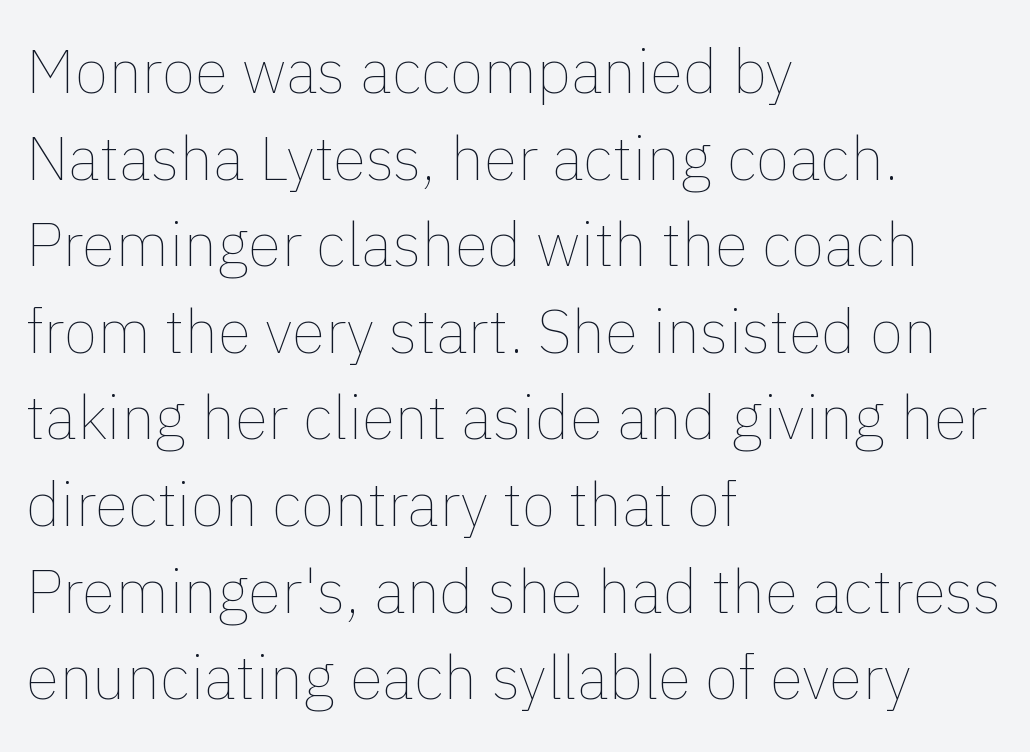
The image shows 61 px thin type, upright; set left-aligned, normal line spacing (1.42x), normal letter spacing, not underlined; low stroke contrast and a medium x-height.
